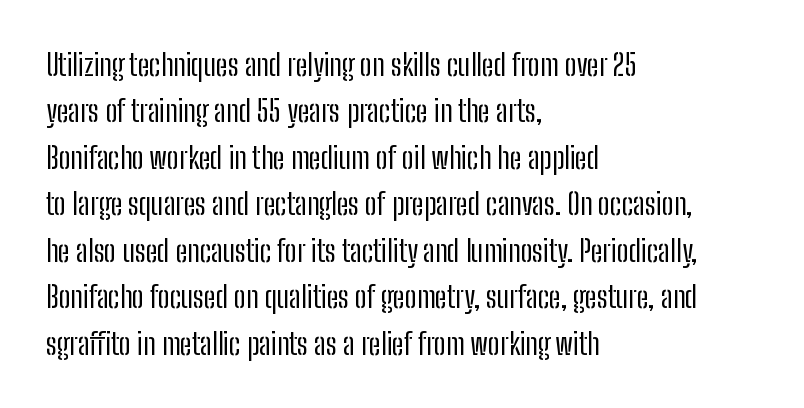
{"serif": "no", "italic": "no", "bold": "no", "weight": "regular", "width": "condensed", "stroke_contrast": "low", "x_height": "medium", "monospaced": "no", "underline": "no", "align": "left", "line_spacing": "normal", "line_spacing_ratio": 1.55, "letter_spacing": "normal", "letter_spacing_em": 0.0, "glyph_px": 30}
